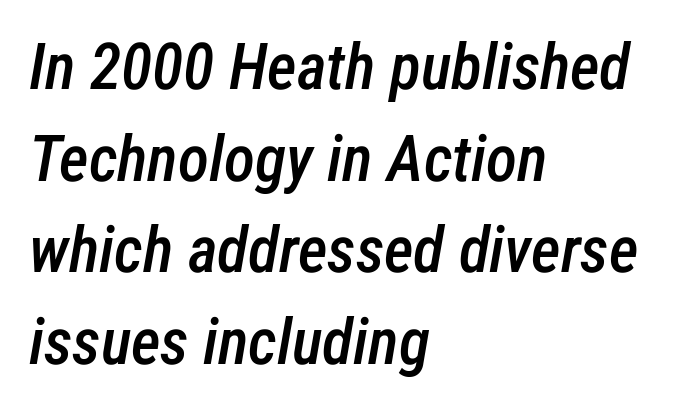
Do the characters align in a grid? No, the font is proportional. Notice how descenders clear the ascenders below comfortably — that's standard leading. You could call the tracking neutral — neither tight nor loose. This sample is left-justified, so line endings fall wherever the words run out.
